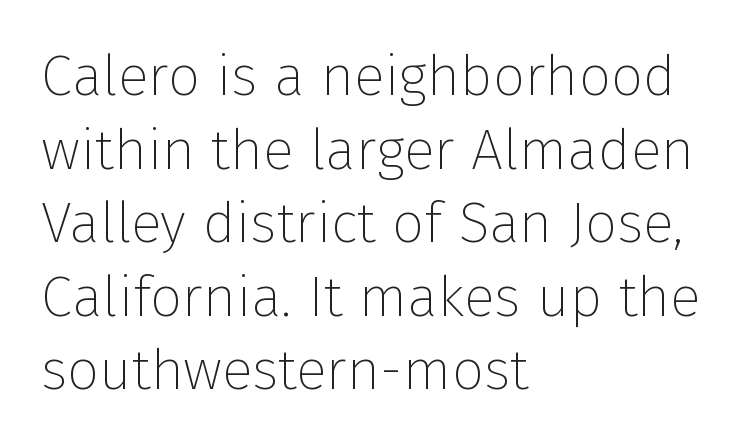
The face looks like a standard text weight, possibly lighter. The rendering keeps characters at their native spacing. Evenly set lines give the paragraph a standard silhouette. Examine the stroke ends and you'll find no serifs. The ragged edge is on the right, which tells us the setting is flush left. This is the regular roman posture of the typeface.
